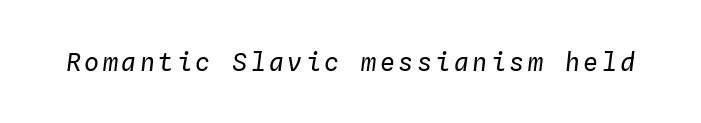
The strip under each line holds only bare page. This sample uses an oblique cut, with every glyph tilted off the vertical. These glyphs show unthickened strokes, regular width or finer.
